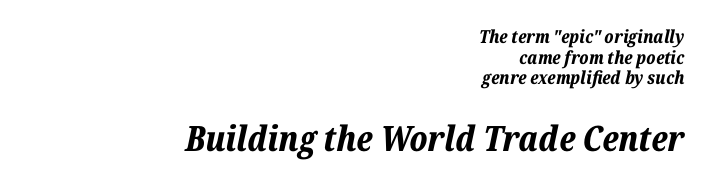
{"italic": "yes", "lean": "right", "slant_degrees": 12, "bold": "yes", "weight": "bold", "width": "normal", "stroke_contrast": "low", "x_height": "medium", "monospaced": "no", "underline": "no", "align": "right", "line_spacing": "tight", "line_spacing_ratio": 1.14, "letter_spacing": "normal", "letter_spacing_em": 0.0, "larger_block": "second", "size_ratio": 1.94, "glyph_px": 35}
